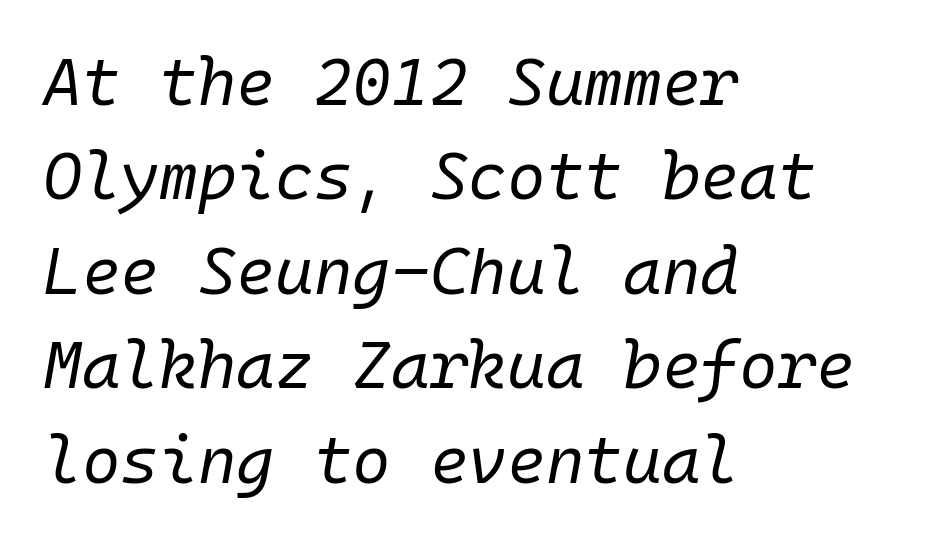
{"italic": "yes", "lean": "right", "slant_degrees": 10, "bold": "no", "weight": "regular", "width": "normal", "stroke_contrast": "low", "x_height": "medium", "monospaced": "yes", "underline": "no", "align": "left", "line_spacing": "normal", "line_spacing_ratio": 1.43, "letter_spacing": "normal", "letter_spacing_em": 0.0, "glyph_px": 66}
